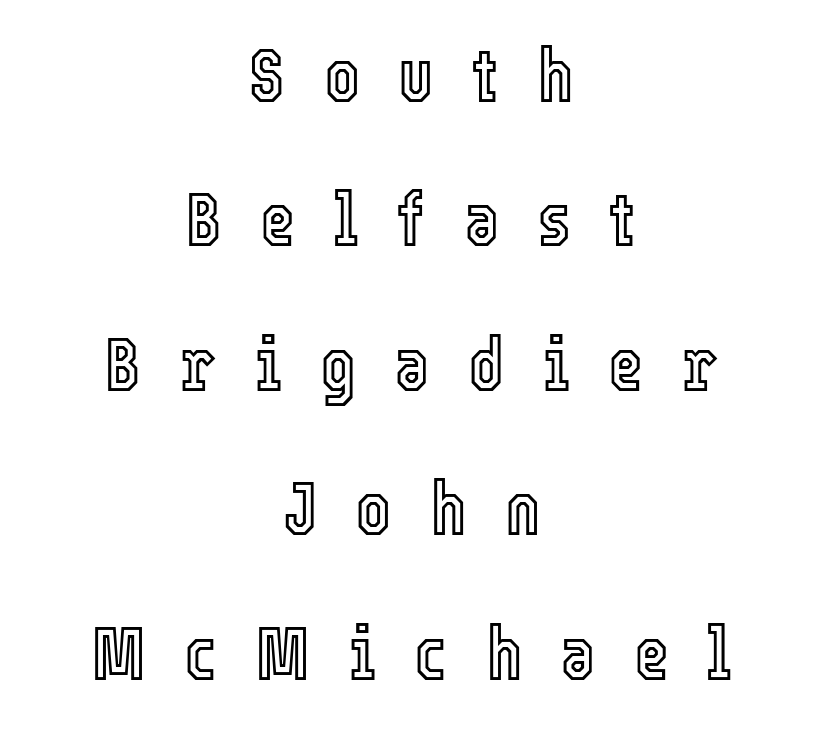
Q: Is the text italic (slanted)? A: No, it is upright.
Q: Is the text underlined? A: No.
Q: How is the paragraph aligned? A: Centered.
Q: Is the spacing between letters normal or unusually wide? A: Unusually wide.
Q: Is the spacing between lines tight, normal or loose? A: Loose.
Q: Width (condensed, normal, or wide)? A: Condensed.
Q: x-height? A: Medium.
Q: Monospaced? A: No.
